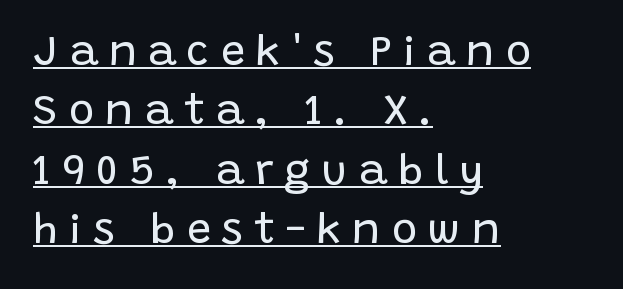
The image shows 43 px regular-weight sans-serif type, upright; set left-aligned, normal line spacing (1.38x), unusually wide letter spacing (+0.26 em), underlined; low stroke contrast and a large x-height.
